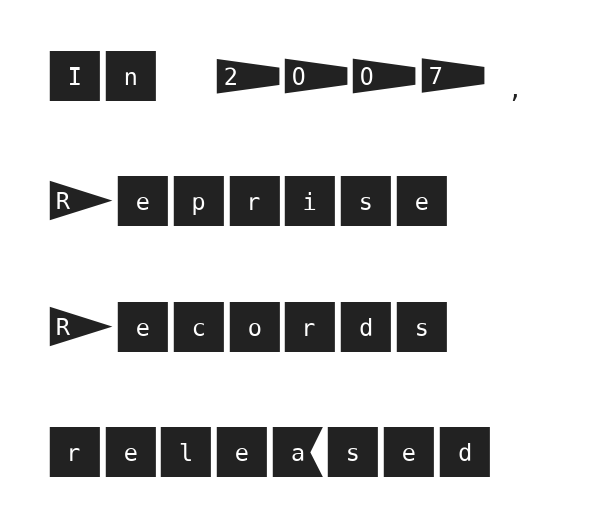
Q: Is the text italic (slanted)? A: No, it is upright.
Q: Is the typeface a serif or a sans-serif typeface? A: Sans-serif.
Q: Is the text underlined? A: No.
Q: How is the paragraph aligned? A: Left-aligned.
Q: Is the spacing between letters normal or unusually wide? A: Normal.
Q: Is the spacing between lines tight, normal or loose? A: Loose.
Q: Width (condensed, normal, or wide)? A: Normal.
Q: Stroke contrast? A: Medium.
Q: x-height? A: Large.
